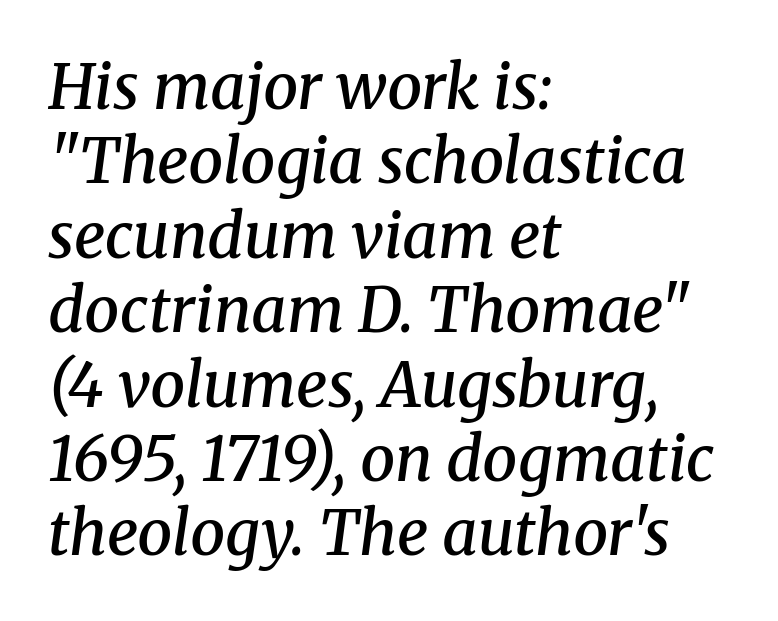
The image shows 62 px semibold serif type, italic (leaning right); set left-aligned, line spacing 1.2x, normal letter spacing, not underlined; medium stroke contrast and a medium x-height.
